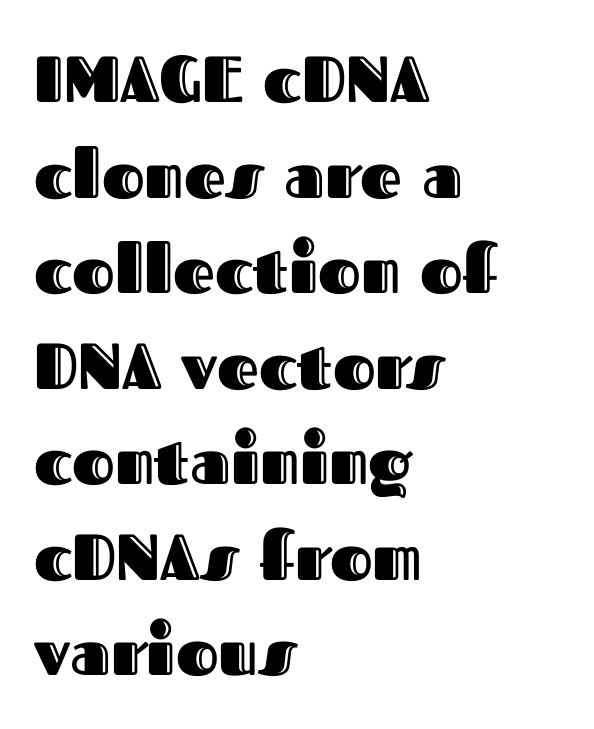
The image shows 65 px text type, upright; set left-aligned, normal line spacing (1.47x), normal letter spacing, not underlined; a medium x-height.
